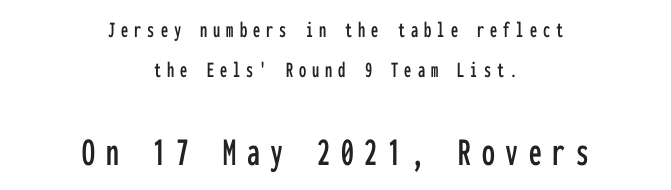
{"serif": "no", "italic": "no", "width": "condensed", "stroke_contrast": "low", "x_height": "medium", "monospaced": "yes", "underline": "no", "align": "center", "line_spacing_ratio": 1.72, "letter_spacing": "wide", "letter_spacing_em": 0.26, "larger_block": "second", "size_ratio": 1.78, "glyph_px": 41}
